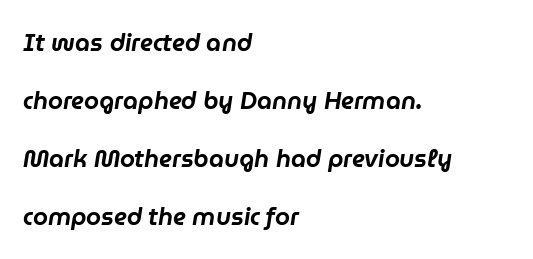
The image shows 24 px text type, italic (leaning right); set left-aligned, loose line spacing (2.41x), normal letter spacing, not underlined.
